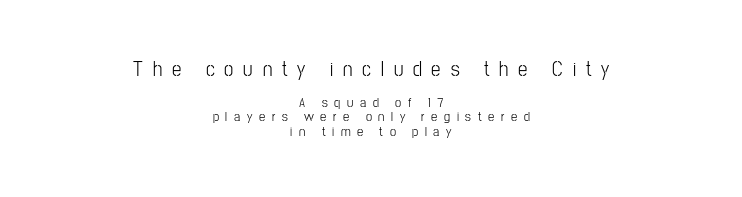
{"italic": "no", "underline": "no", "align": "center", "line_spacing": "tight", "line_spacing_ratio": 1.02, "letter_spacing": "wide", "letter_spacing_em": 0.47, "larger_block": "first", "size_ratio": 1.5, "glyph_px": 21}
